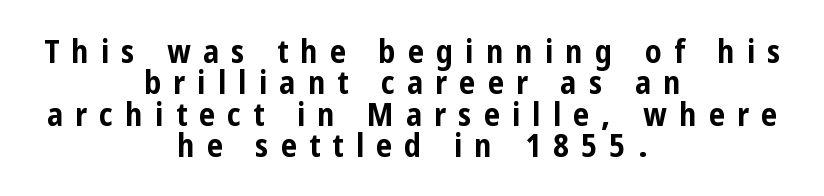
Horizontal bands of white between lines are thin slivers. Posture: straight, roman, zero tilt. Here the glyphs are tracked loosely, breaking word shapes into spaced letters. Typesetter's note: full bold, strokes at maximum text heaviness. Descender tails drop into unmarked territory.
